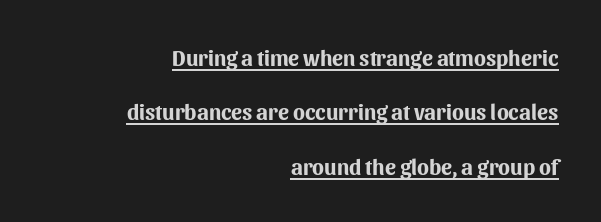
The sample's only ornament is a line tracing under the words. How are the letters spaced? Ordinarily, with no added tracking. In terms of posture, this sample is upright. Compared with an ordinary text face, these strokes are far heavier — a full bold.
